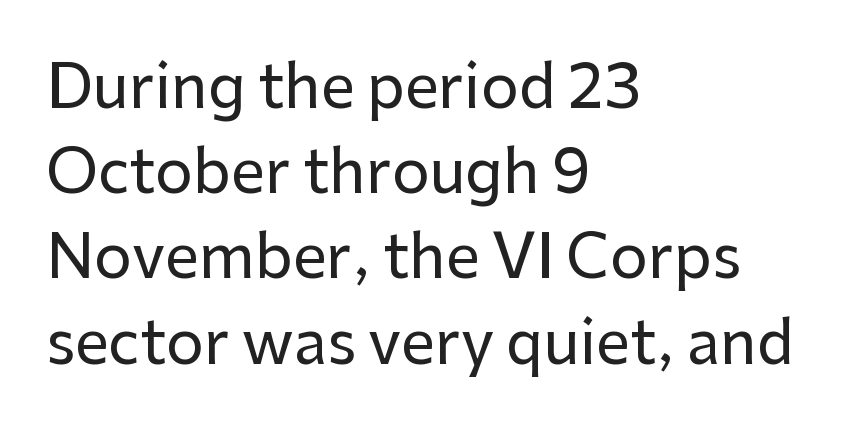
{"serif": "no", "italic": "no", "width": "normal", "stroke_contrast": "low", "x_height": "medium", "monospaced": "no", "underline": "no", "align": "left", "line_spacing": "normal", "line_spacing_ratio": 1.42, "letter_spacing": "normal", "letter_spacing_em": 0.0, "glyph_px": 60}
